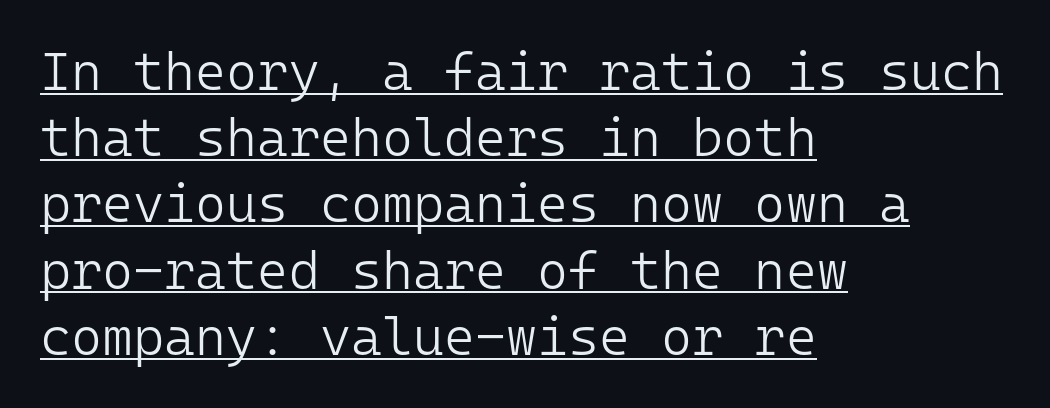
The image shows 53 px light sans-serif type, upright, monospaced; set left-aligned, normal line spacing (1.25x), normal letter spacing, underlined; low stroke contrast and a medium x-height.
